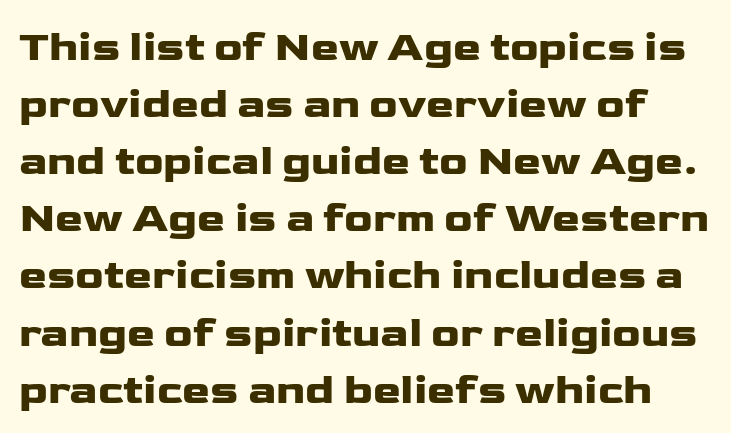
Q: Is the text italic (slanted)? A: No, it is upright.
Q: Is the typeface a serif or a sans-serif typeface? A: Sans-serif.
Q: Is the text underlined? A: No.
Q: Is the spacing between letters normal or unusually wide? A: Normal.
Q: Is the spacing between lines tight, normal or loose? A: Normal.
Q: Width (condensed, normal, or wide)? A: Wide.
Q: Stroke contrast? A: Low.
Q: x-height? A: Medium.
Q: Monospaced? A: No.
